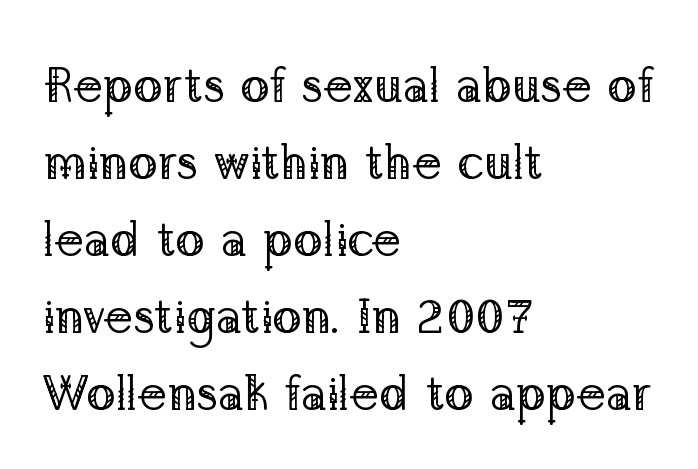
Q: Is the text bold? A: No.
Q: Is the text italic (slanted)? A: No, it is upright.
Q: Is the typeface a serif or a sans-serif typeface? A: Serif.
Q: Is the text underlined? A: No.
Q: How is the paragraph aligned? A: Left-aligned.
Q: Is the spacing between letters normal or unusually wide? A: Normal.
Q: Is the spacing between lines tight, normal or loose? A: Normal.
Q: Width (condensed, normal, or wide)? A: Normal.
Q: Stroke contrast? A: Low.
Q: x-height? A: Medium.
Q: Monospaced? A: No.
